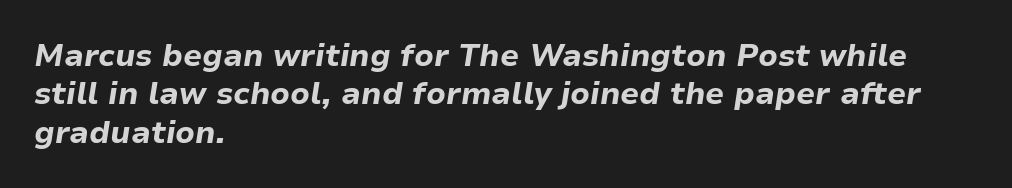
The image shows 31 px bold type, italic (leaning right); set left-aligned, line spacing 1.24x, normal letter spacing, not underlined; low stroke contrast and a medium x-height.
